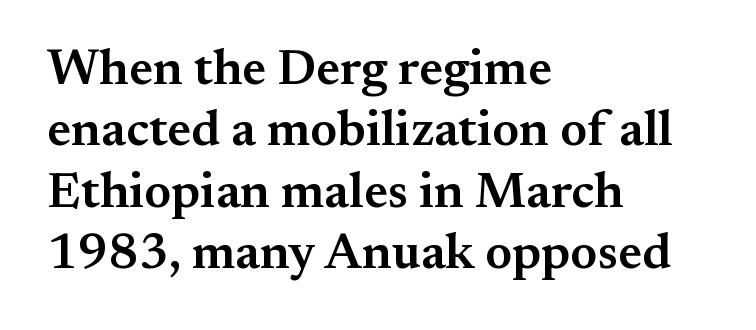
{"serif": "yes", "italic": "no", "bold": "semi", "weight": "semibold", "width": "normal", "stroke_contrast": "medium", "x_height": "small", "monospaced": "no", "underline": "no", "align": "left", "line_spacing_ratio": 1.23, "letter_spacing": "normal", "letter_spacing_em": 0.0, "glyph_px": 50}
